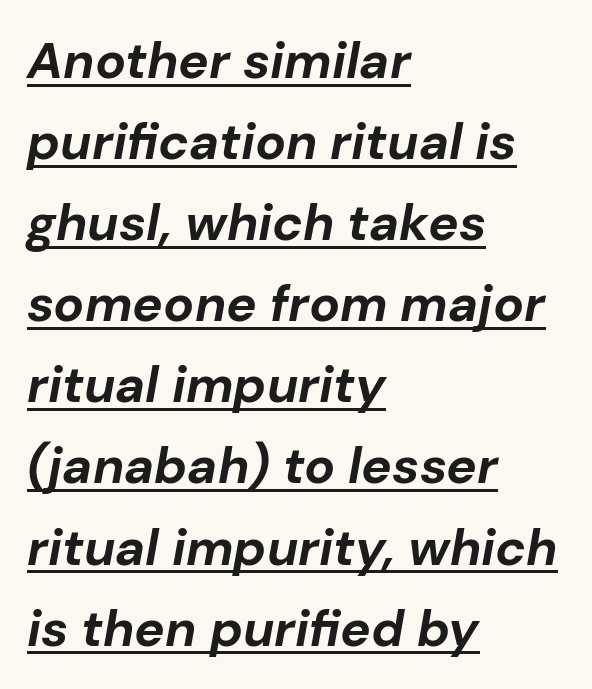
Q: Is the text bold? A: Yes.
Q: Is the text italic (slanted)? A: Yes, it leans right by about 10 degrees.
Q: Is the text underlined? A: Yes.
Q: How is the paragraph aligned? A: Left-aligned.
Q: Is the spacing between letters normal or unusually wide? A: Normal.
Q: Is the spacing between lines tight, normal or loose? A: Normal.
Q: Width (condensed, normal, or wide)? A: Normal.
Q: Stroke contrast? A: Low.
Q: x-height? A: Medium.
Q: Monospaced? A: No.
